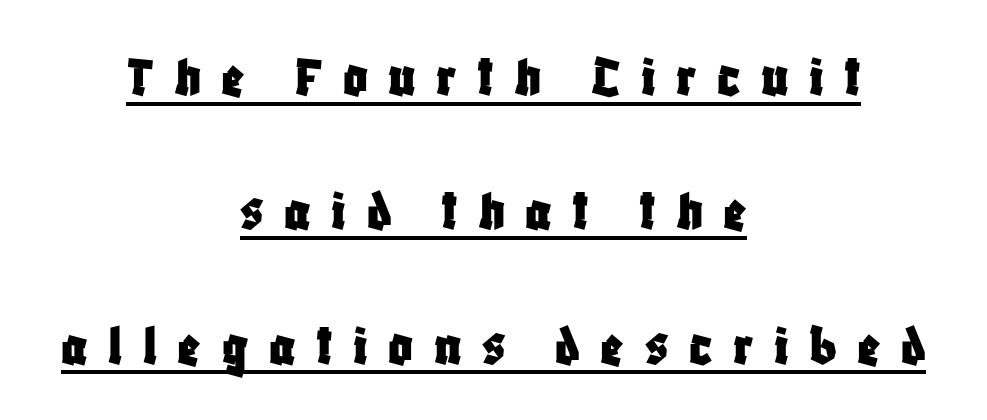
Q: Is the text italic (slanted)? A: No, it is upright.
Q: Is the typeface a serif or a sans-serif typeface? A: Sans-serif.
Q: Is the text underlined? A: Yes.
Q: How is the paragraph aligned? A: Centered.
Q: Is the spacing between letters normal or unusually wide? A: Unusually wide.
Q: Is the spacing between lines tight, normal or loose? A: Loose.
Q: Width (condensed, normal, or wide)? A: Condensed.
Q: Stroke contrast? A: Low.
Q: x-height? A: Large.
Q: Monospaced? A: No.
